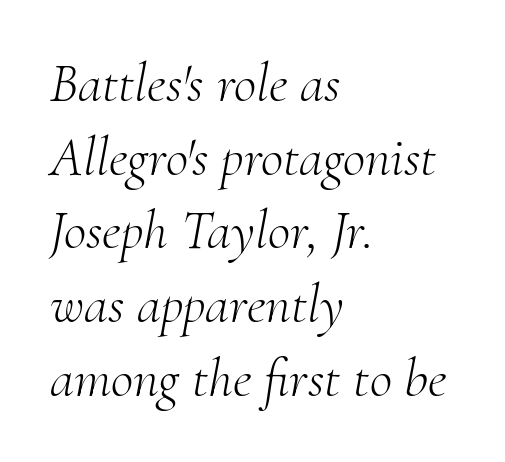
Check where the strokes stop: tiny serifs finish them off. Glyph-to-glyph distance matches everyday printed text. Characters are canted at an angle relative to the baseline's perpendicular. A light-to-regular cut is what we see here.
